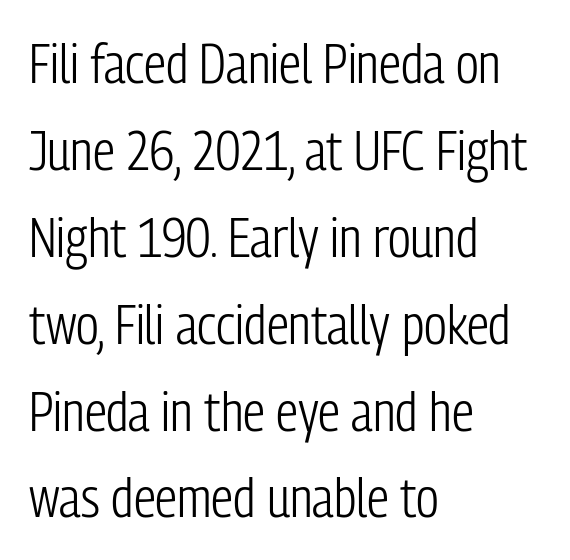
Nobody touched the tracking dial on this one. Quick note: not italic, upright. I'd call this a sans setting — the letters go barefoot. Alignment: flush left. The lines sit at an ordinary, default distance from one another. The face looks like a standard text weight, possibly lighter.
